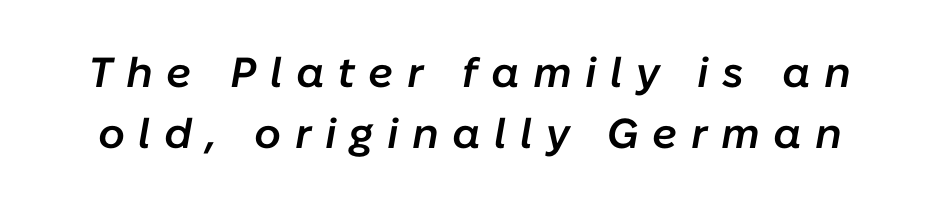
Varying glyph widths throughout — classic text-font behaviour. Descenders hang freely into open space. Rows of type keep a routine distance in the vertical direction. On the weight axis this lands at semibold, roughly 600.
